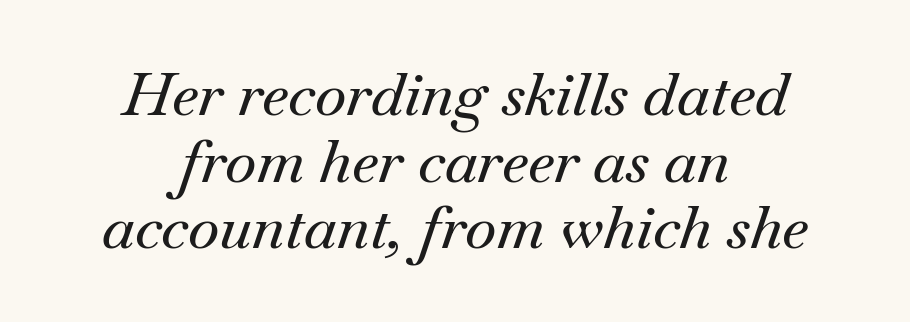
Q: Is the text italic (slanted)? A: Yes, it leans right by about 18 degrees.
Q: Is the typeface a serif or a sans-serif typeface? A: Serif.
Q: Is the text underlined? A: No.
Q: How is the paragraph aligned? A: Centered.
Q: Is the spacing between letters normal or unusually wide? A: Normal.
Q: Is the spacing between lines tight, normal or loose? A: Tight.
Q: Width (condensed, normal, or wide)? A: Normal.
Q: Stroke contrast? A: Medium.
Q: x-height? A: Small.
Q: Monospaced? A: No.
